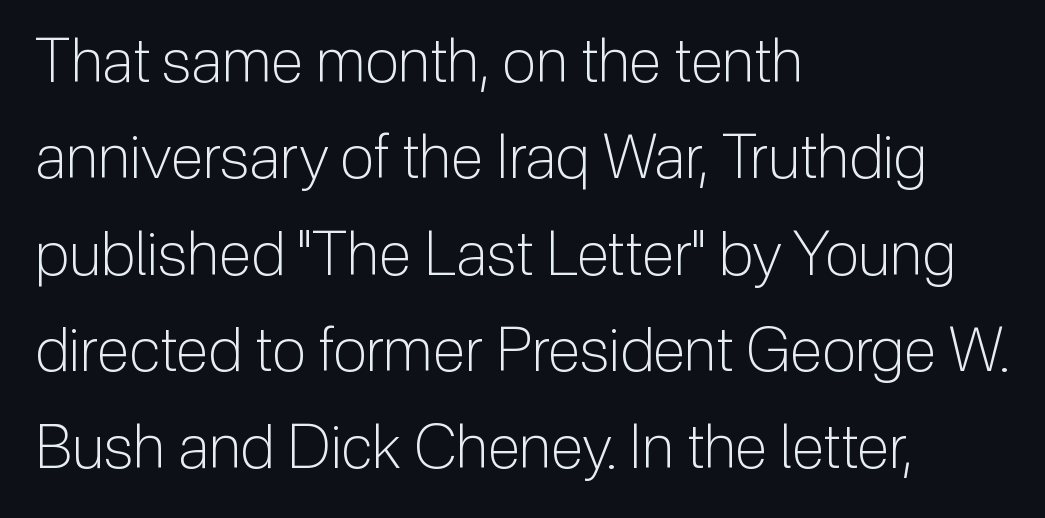
The image shows 61 px light sans-serif type, upright; set left-aligned, normal line spacing (1.58x), normal letter spacing, not underlined; low stroke contrast and a medium x-height.
